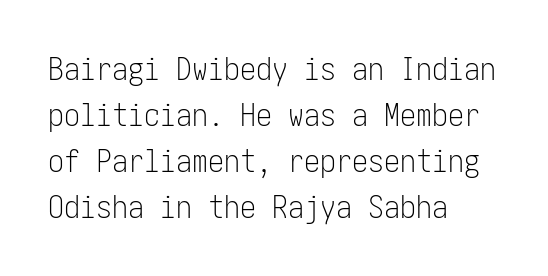
{"serif": "no", "italic": "no", "bold": "no", "weight": "light", "width": "condensed", "stroke_contrast": "low", "x_height": "medium", "underline": "no", "align": "left", "line_spacing": "normal", "line_spacing_ratio": 1.44, "letter_spacing": "normal", "letter_spacing_em": 0.0, "glyph_px": 32}
